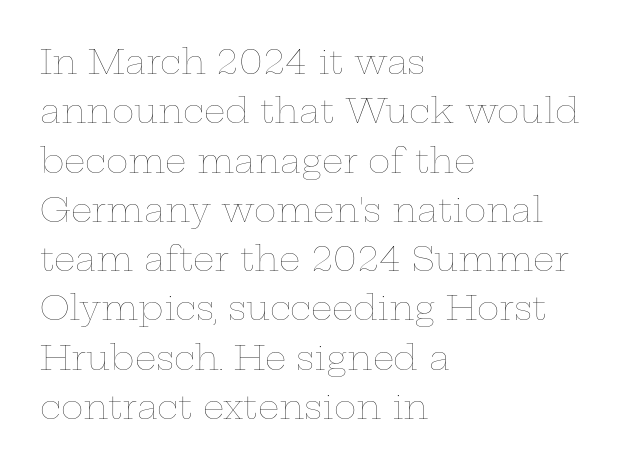
The image shows 34 px thin, wide type, upright; set left-aligned, normal line spacing (1.45x), normal letter spacing, not underlined; low stroke contrast and a medium x-height.
